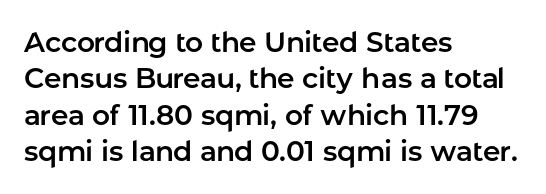
The image shows 28 px sans-serif type, upright; set left-aligned, normal line spacing (1.3x), normal letter spacing, not underlined; low stroke contrast and a medium x-height.
